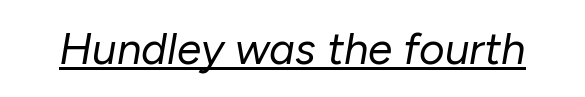
The image shows 44 px regular-weight type, italic (leaning right); set normal letter spacing, underlined; low stroke contrast and a medium x-height.
